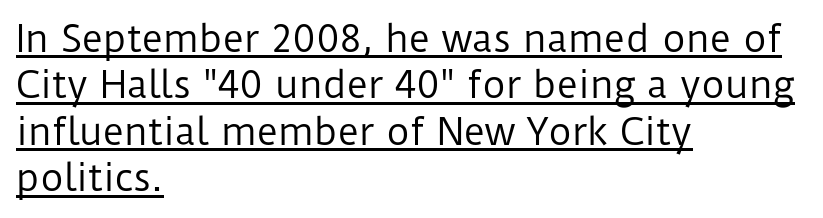
Q: Is the text bold? A: No.
Q: Is the text italic (slanted)? A: No, it is upright.
Q: Is the typeface a serif or a sans-serif typeface? A: Sans-serif.
Q: Is the text underlined? A: Yes.
Q: How is the paragraph aligned? A: Left-aligned.
Q: Is the spacing between letters normal or unusually wide? A: Normal.
Q: Is the spacing between lines tight, normal or loose? A: Normal.
Q: Width (condensed, normal, or wide)? A: Normal.
Q: Stroke contrast? A: Low.
Q: x-height? A: Medium.
Q: Monospaced? A: No.
